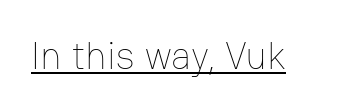
{"italic": "no", "bold": "no", "weight": "thin", "width": "normal", "stroke_contrast": "low", "x_height": "medium", "monospaced": "no", "underline": "yes", "letter_spacing": "normal", "letter_spacing_em": 0.0, "glyph_px": 38}
